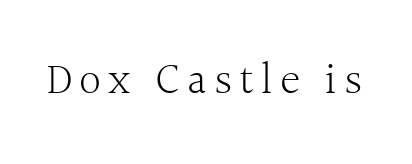
{"serif": "yes", "italic": "no", "bold": "no", "weight": "light", "width": "normal", "x_height": "medium", "monospaced": "no", "underline": "no", "glyph_px": 44}
